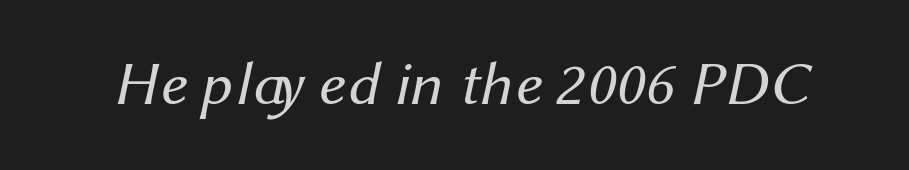
Nothing sits at the stroke ends, so this counts as sans-serif. These glyphs show unthickened strokes, regular width or finer. Character widths vary here, with narrow letters taking less room than wide ones. The line texture is even and compact thanks to regular tracking.
